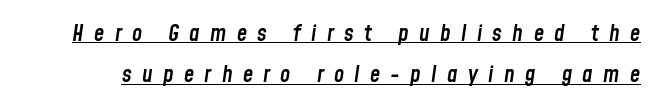
The image shows 23 px text type, italic (leaning right); set line spacing 1.8x, unusually wide letter spacing (+0.45 em), underlined.
